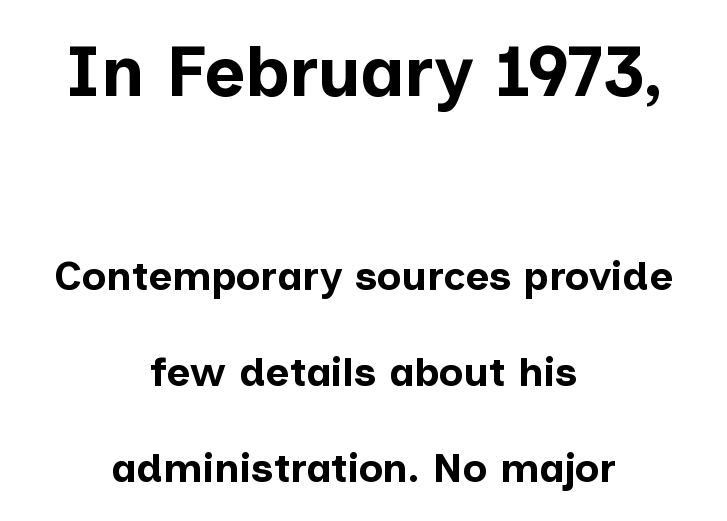
{"serif": "no", "italic": "no", "bold": "yes", "weight": "bold", "width": "normal", "stroke_contrast": "low", "x_height": "medium", "monospaced": "no", "underline": "no", "align": "center", "line_spacing": "loose", "line_spacing_ratio": 2.34, "letter_spacing": "normal", "letter_spacing_em": 0.0, "larger_block": "first", "size_ratio": 1.73, "glyph_px": 71}
